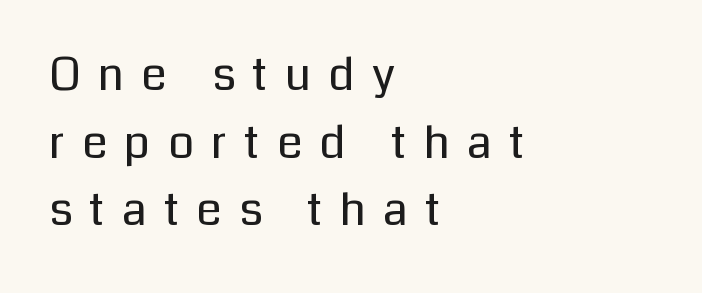
Stroke mass is kept to a normal reading level or below. Look at the bottom of the vertical strokes: they stop flat, with no serifs. Line beginnings align vertically; line endings do not. This sample has the flowing, uneven cadence of proportional lettering.
